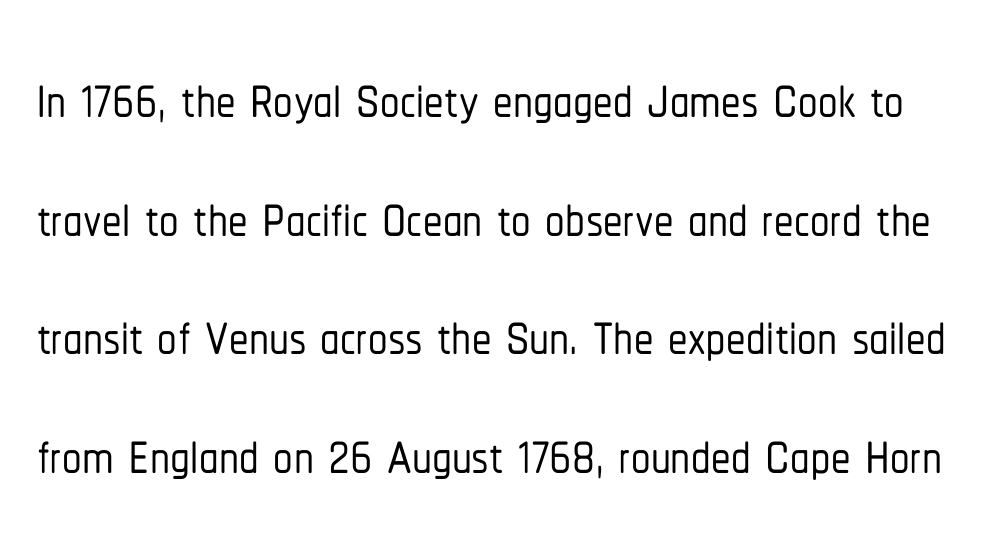
Do the characters align in a grid? No, the font is proportional. Serifs: no, the terminals of the letterforms are clean. The specimen omits any rule beneath the text block's lines. Posture: upright roman. Reading down the column, the eye jumps a familiar distance to each next line. Compared with typical body copy, the letter spacing here is the same.
